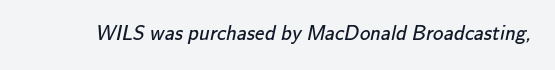
Q: Is the text bold? A: No.
Q: Is the text underlined? A: No.
Q: Is the spacing between letters normal or unusually wide? A: Normal.
